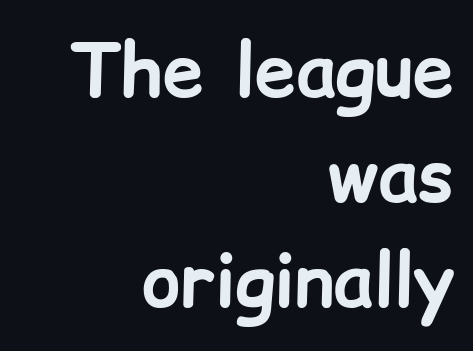
Inter-character spacing is left at the font's built-in metrics. Visually the block forms a straight wall on the right and a jagged coastline on the left. One glance says typical: line gaps are just what's usual. The text was rendered using a sans face with plain stroke endings. The font is running at its bold setting. The type sits square on the baseline with zero lean.
